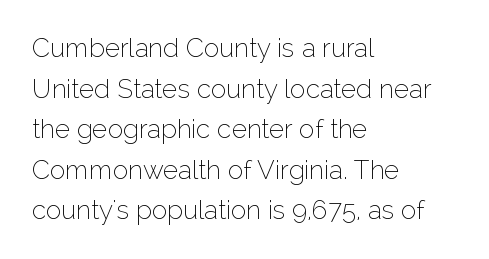
The zone under the glyphs is completely vacant. Letters have the restrained weight of plain body copy at most. Line beginnings align vertically; line endings do not. The gaps between neighbouring characters are ordinary and unremarkable.
